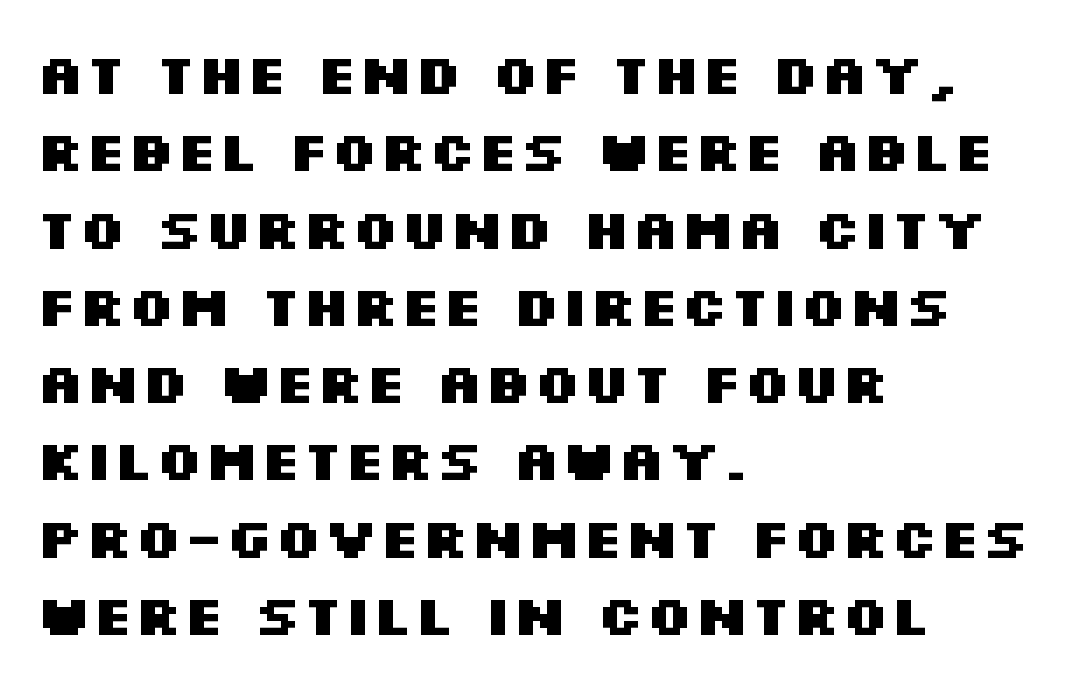
The image shows 56 px heavy, wide sans-serif type, upright; set left-aligned, normal line spacing (1.38x), normal letter spacing, not underlined; medium stroke contrast and a large x-height.
